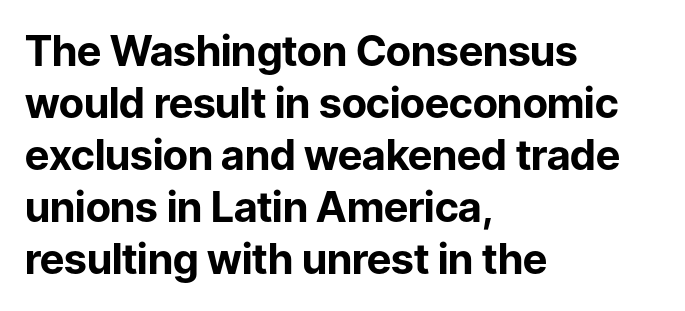
The image shows 42 px bold sans-serif type, upright; set left-aligned, line spacing 1.24x, normal letter spacing, not underlined; low stroke contrast and a medium x-height.
